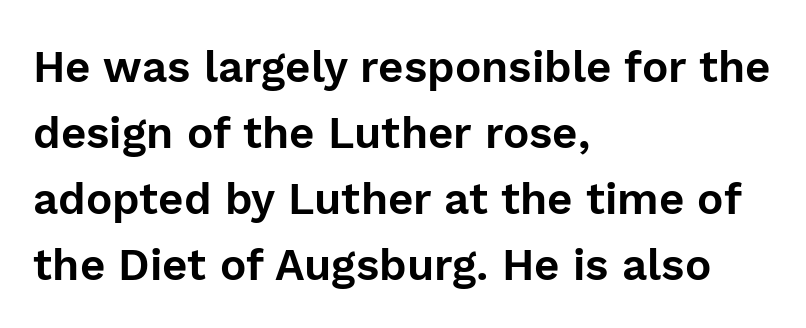
{"serif": "no", "italic": "no", "width": "normal", "stroke_contrast": "low", "x_height": "medium", "monospaced": "no", "underline": "no", "align": "left", "line_spacing": "normal", "line_spacing_ratio": 1.5, "letter_spacing": "normal", "letter_spacing_em": 0.0, "glyph_px": 44}
